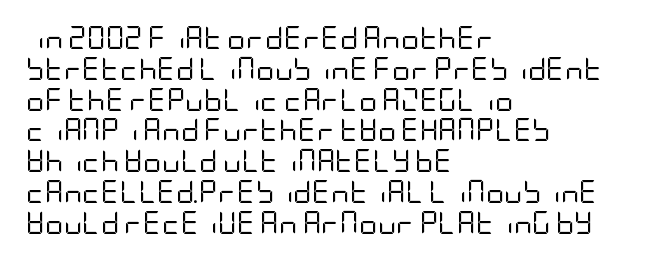
{"italic": "no", "bold": "no", "underline": "no", "align": "left", "line_spacing": "normal", "line_spacing_ratio": 1.34, "letter_spacing": "normal", "letter_spacing_em": 0.0, "glyph_px": 23}
